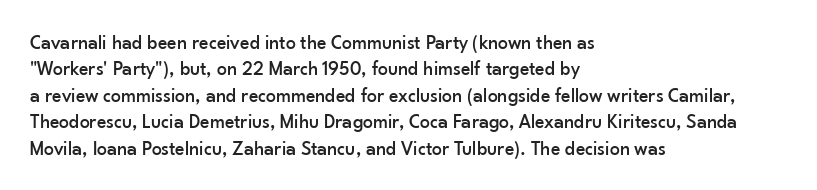
Q: Is the text italic (slanted)? A: No, it is upright.
Q: Is the text underlined? A: No.
Q: How is the paragraph aligned? A: Left-aligned.
Q: Is the spacing between letters normal or unusually wide? A: Normal.
Q: Is the spacing between lines tight, normal or loose? A: Normal.
